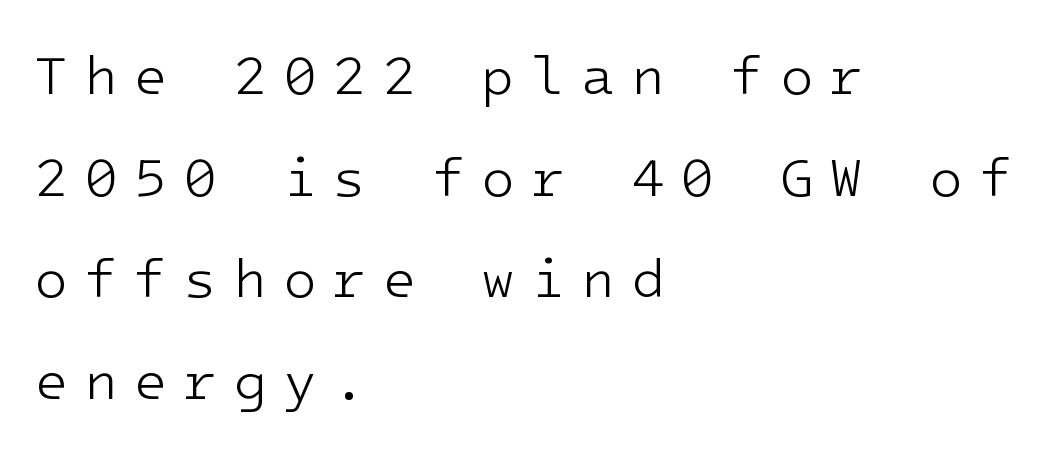
{"serif": "no", "italic": "no", "bold": "no", "weight": "light", "width": "normal", "stroke_contrast": "low", "x_height": "medium", "monospaced": "yes", "underline": "no", "align": "left", "line_spacing_ratio": 1.85, "letter_spacing": "wide", "letter_spacing_em": 0.29, "glyph_px": 55}
